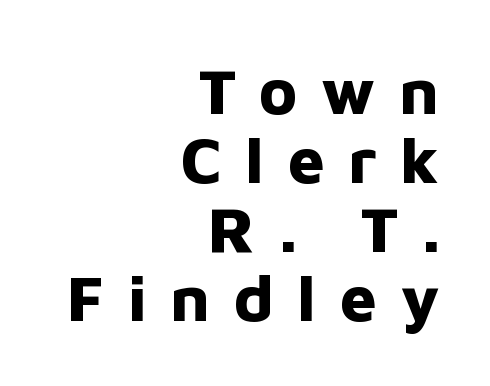
{"serif": "no", "italic": "no", "bold": "yes", "weight": "bold", "width": "normal", "stroke_contrast": "low", "x_height": "medium", "monospaced": "no", "underline": "no", "align": "right", "line_spacing": "tight", "line_spacing_ratio": 1.06, "letter_spacing": "wide", "letter_spacing_em": 0.36, "glyph_px": 65}
